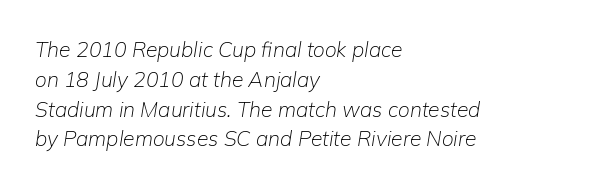
Line beginnings align vertically; line endings do not. The strokes carry an ordinary text weight at most. Observe the ordinary spacing: letters are neighbours, not strangers. In terms of leading, this rendering sits right in the middle. Clear beneath every line of the passage.
